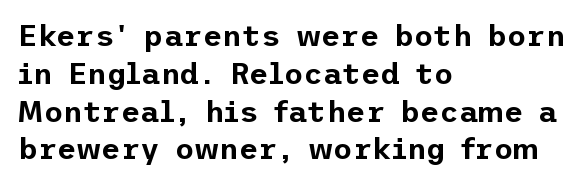
A typesetter would call this zero additional tracking. Caption: multi-line text, flush left, ragged right. The font family rendered here belongs to the sans-serif group. This sample uses an upright cut, with every glyph sitting square on the baseline.
